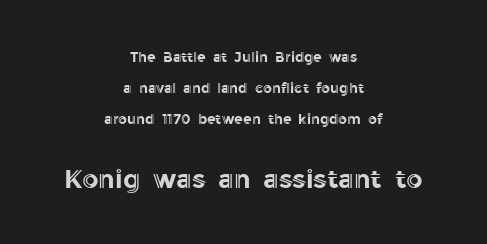
Descenders hang freely into open space. If you squint, the bottom block still reads clearly — it's the larger of the two. This rendering leaves character spacing at its baseline value. Posture: upright roman. Does the copy run flush right? No — it is centered line by line.
